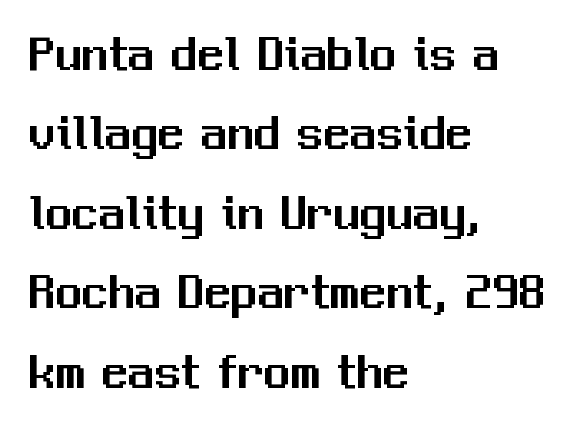
The image shows 53 px sans-serif type, upright; set left-aligned, normal line spacing (1.5x), normal letter spacing, not underlined; medium stroke contrast and a medium x-height.
